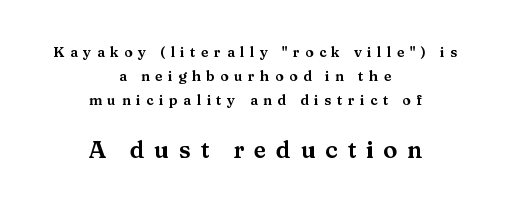
Q: Is the text italic (slanted)? A: No, it is upright.
Q: Is the text underlined? A: No.
Q: How is the paragraph aligned? A: Centered.
Q: Is the spacing between letters normal or unusually wide? A: Unusually wide.
Q: Which block of text is set in a larger size, the first (top) or the second (bottom)? A: The second (bottom) one.
